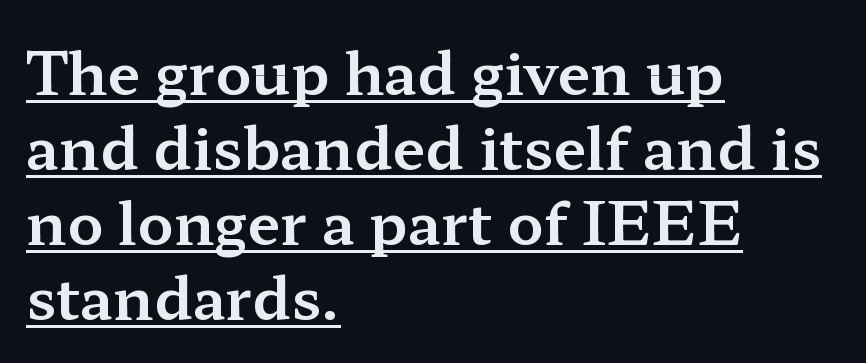
Q: Is the text italic (slanted)? A: No, it is upright.
Q: Is the typeface a serif or a sans-serif typeface? A: Serif.
Q: Is the text underlined? A: Yes.
Q: How is the paragraph aligned? A: Left-aligned.
Q: Is the spacing between letters normal or unusually wide? A: Normal.
Q: Is the spacing between lines tight, normal or loose? A: Normal.
Q: Width (condensed, normal, or wide)? A: Wide.
Q: Stroke contrast? A: Medium.
Q: x-height? A: Medium.
Q: Monospaced? A: No.
